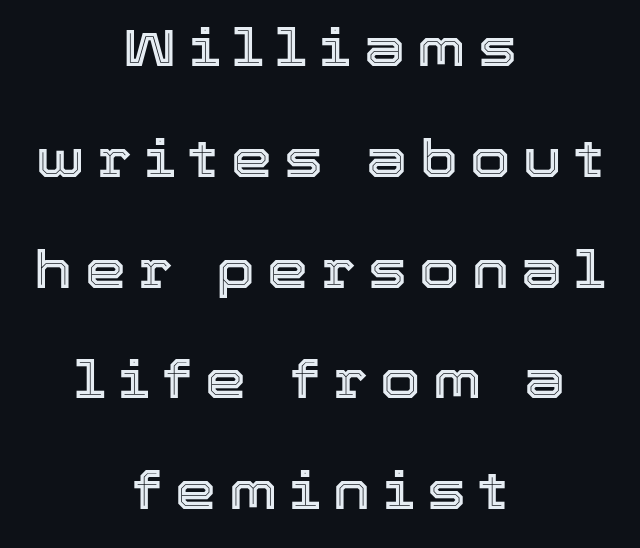
Style check: upright. The gap between lines stays unmarked. The tracking reads as deliberately expanded to a designer's eye. Reading down the block, each line starts at a different indent, mirrored at its end. This sample trades compactness for vertical openness between lines.
